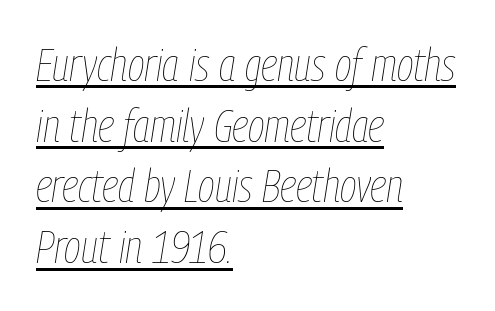
The image shows 46 px thin, condensed type, italic (leaning right); set left-aligned, normal line spacing (1.32x), normal letter spacing, underlined; low stroke contrast and a medium x-height.
